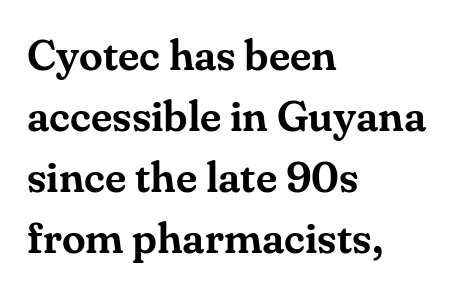
The image shows 43 px serif type, upright; set left-aligned, normal line spacing (1.42x), normal letter spacing, not underlined; medium stroke contrast and a small x-height.
